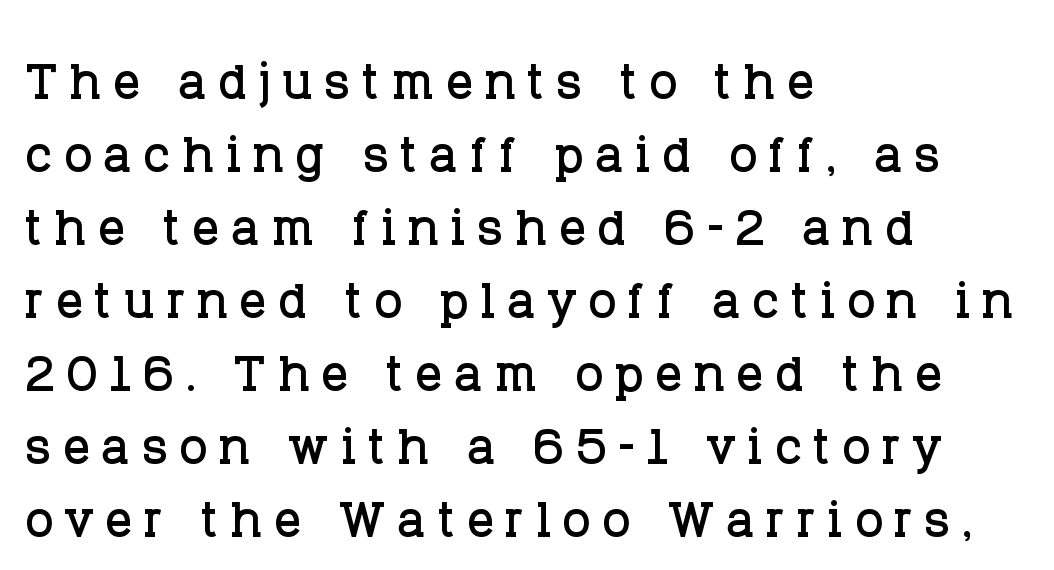
Q: Is the text italic (slanted)? A: No, it is upright.
Q: Is the typeface a serif or a sans-serif typeface? A: Serif.
Q: Is the text underlined? A: No.
Q: How is the paragraph aligned? A: Left-aligned.
Q: Is the spacing between lines tight, normal or loose? A: Tight.
Q: Width (condensed, normal, or wide)? A: Normal.
Q: Stroke contrast? A: Low.
Q: x-height? A: Large.
Q: Monospaced? A: No.
